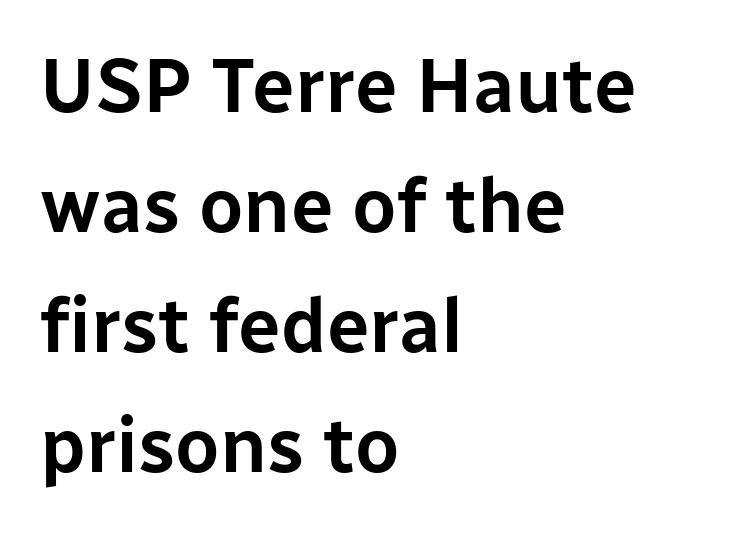
The image shows 76 px sans-serif type, upright; set left-aligned, normal line spacing (1.58x), normal letter spacing, not underlined; low stroke contrast and a medium x-height.
